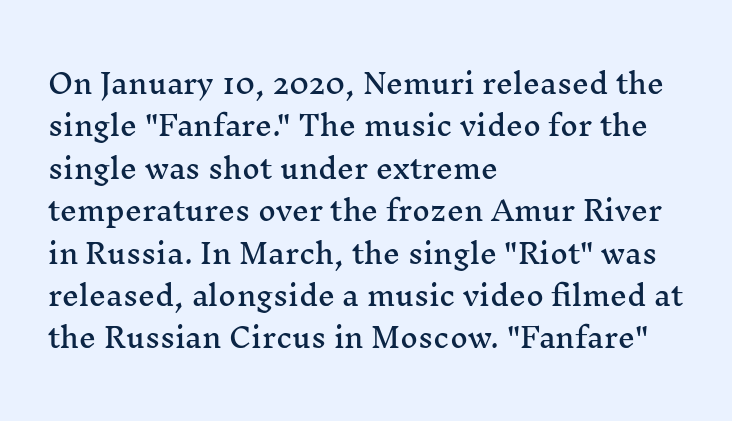
Q: Is the text italic (slanted)? A: No, it is upright.
Q: Is the text underlined? A: No.
Q: How is the paragraph aligned? A: Left-aligned.
Q: Is the spacing between letters normal or unusually wide? A: Normal.
Q: Is the spacing between lines tight, normal or loose? A: Normal.
